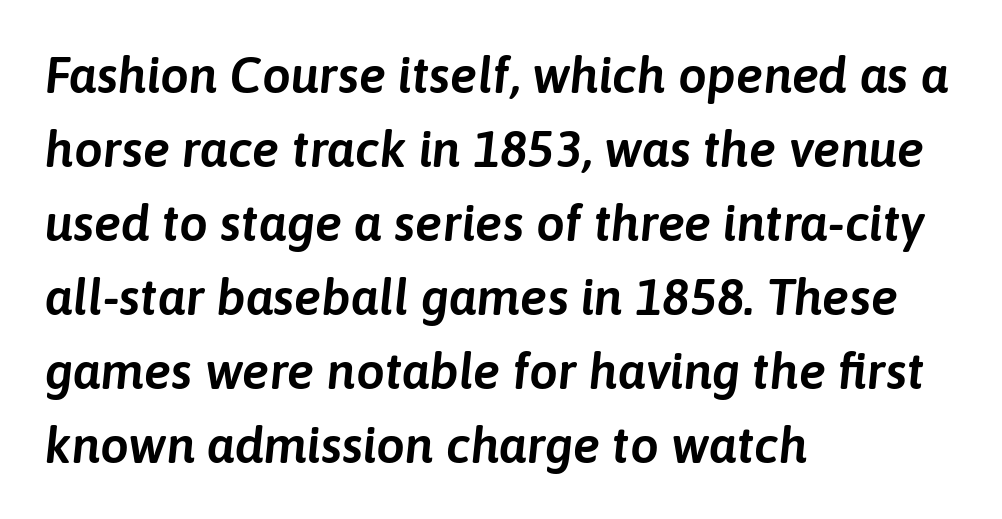
Only glyphs here, with clear space below each row. Note the varied advance widths — an 'i' is clearly narrower than an 'm'. Observe the ordinary spacing: letters are neighbours, not strangers. The block of text has a typical density, with ordinary space between rows.
